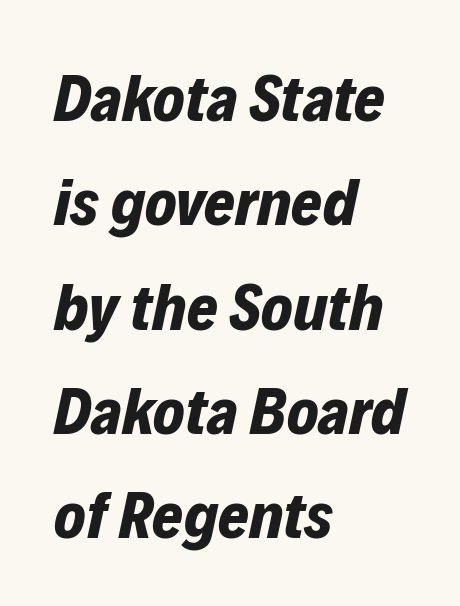
Q: Is the text bold? A: Yes.
Q: Is the text italic (slanted)? A: Yes, it leans right by about 12 degrees.
Q: Is the text underlined? A: No.
Q: How is the paragraph aligned? A: Left-aligned.
Q: Is the spacing between letters normal or unusually wide? A: Normal.
Q: Is the spacing between lines tight, normal or loose? A: Normal.
Q: Width (condensed, normal, or wide)? A: Normal.
Q: Stroke contrast? A: Low.
Q: x-height? A: Medium.
Q: Monospaced? A: No.
